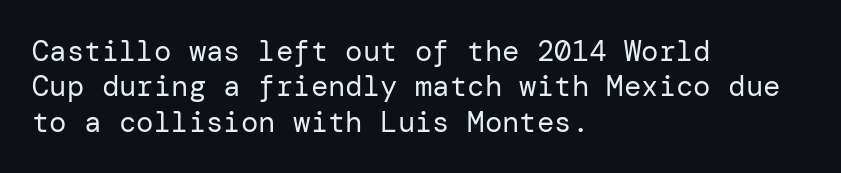
Do the letters lean? They stand straight. Clear beneath every line of the passage. Counters stay open thanks to moderate or lighter strokes. Notice how the passage keeps a crisp vertical edge on the left only.
